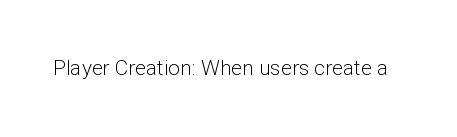
The passage shown is not underscored anywhere. The font's upright variant was chosen for this text. Stems here are at most as thick as an everyday book face. Observe the ordinary spacing: letters are neighbours, not strangers.
